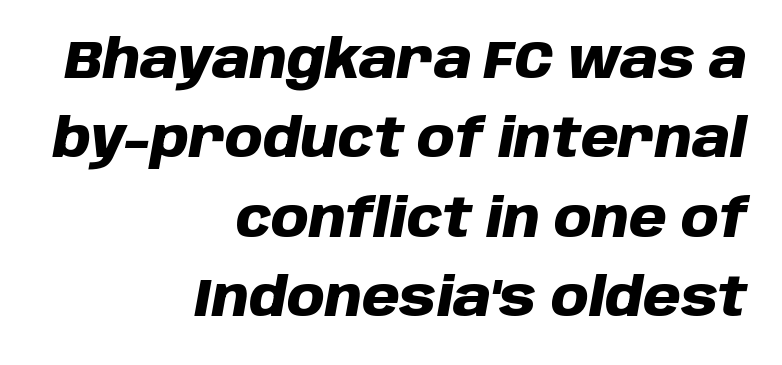
Weight check: bold — yes, fully. The tracking reads as untouched default to a designer's eye. The strip under each line holds only bare page. Right-aligned paragraph, ragged on the left.
